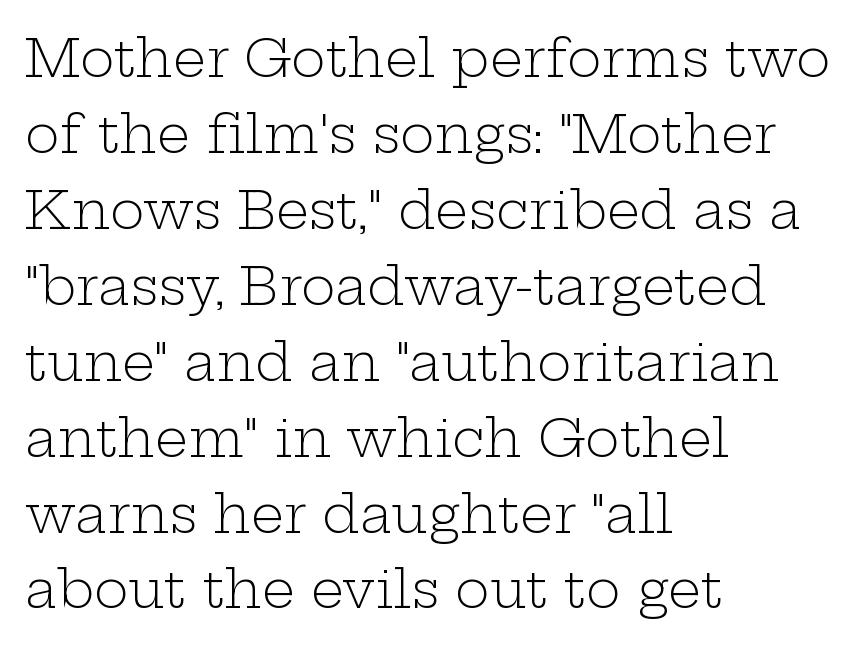
{"serif": "yes", "italic": "no", "bold": "no", "weight": "light", "width": "wide", "stroke_contrast": "low", "x_height": "medium", "monospaced": "no", "underline": "no", "align": "left", "line_spacing": "normal", "line_spacing_ratio": 1.46, "letter_spacing": "normal", "letter_spacing_em": 0.0, "glyph_px": 52}
